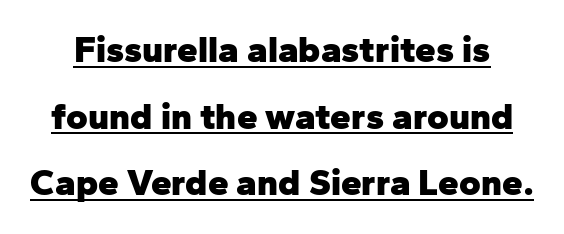
The image shows 37 px heavy sans-serif type, upright; set line spacing 1.8x, normal letter spacing, underlined; low stroke contrast and a medium x-height.
